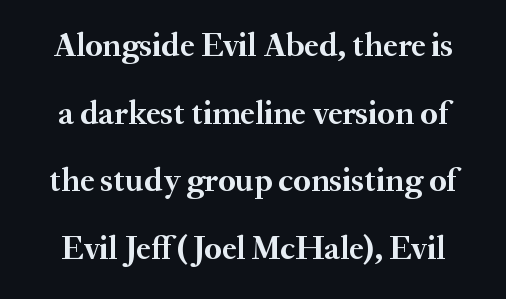
{"serif": "yes", "italic": "no", "bold": "yes", "weight": "semibold", "width": "normal", "stroke_contrast": "medium", "x_height": "small", "monospaced": "no", "underline": "no", "line_spacing": "loose", "line_spacing_ratio": 2.05, "letter_spacing": "normal", "letter_spacing_em": 0.0, "glyph_px": 33}
